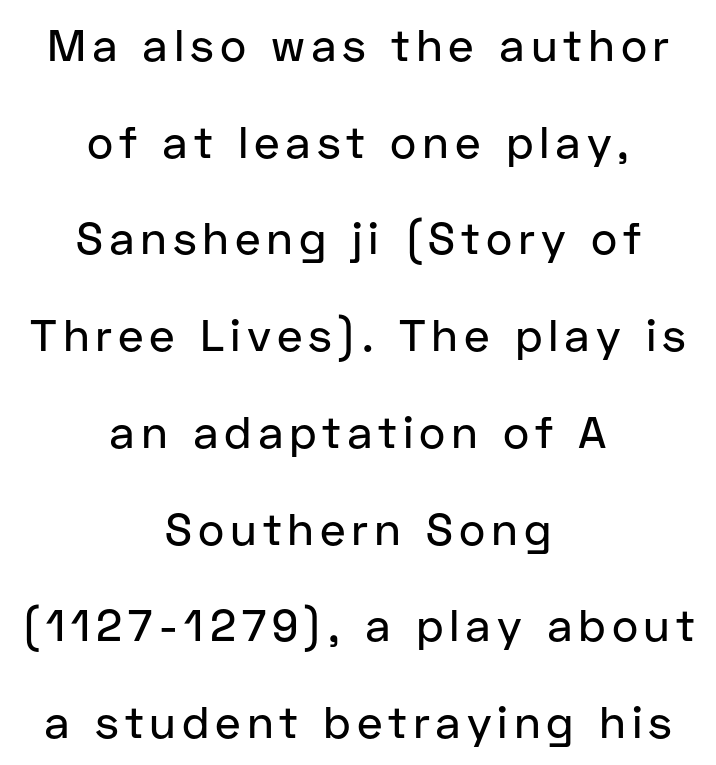
Q: Is the text italic (slanted)? A: No, it is upright.
Q: Is the typeface a serif or a sans-serif typeface? A: Sans-serif.
Q: Is the text underlined? A: No.
Q: How is the paragraph aligned? A: Centered.
Q: Is the spacing between lines tight, normal or loose? A: Loose.
Q: Width (condensed, normal, or wide)? A: Normal.
Q: Stroke contrast? A: Low.
Q: x-height? A: Medium.
Q: Monospaced? A: No.
